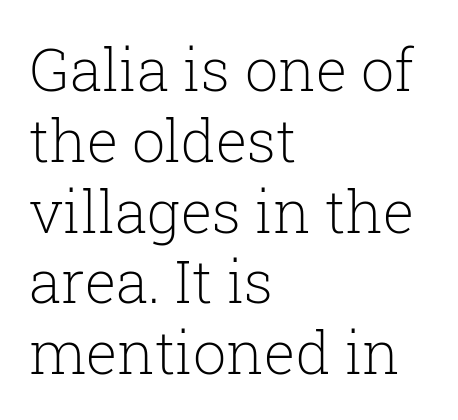
{"serif": "yes", "italic": "no", "bold": "no", "weight": "light", "width": "normal", "stroke_contrast": "low", "x_height": "medium", "monospaced": "no", "underline": "no", "align": "left", "line_spacing_ratio": 1.2, "letter_spacing": "normal", "letter_spacing_em": 0.0, "glyph_px": 59}
